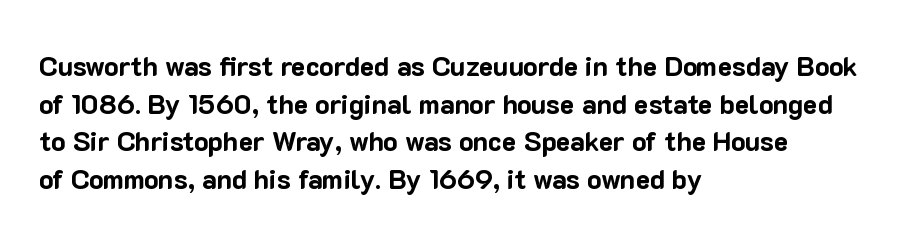
{"italic": "no", "bold": "yes", "underline": "no", "align": "left", "line_spacing": "normal", "line_spacing_ratio": 1.39, "letter_spacing": "normal", "letter_spacing_em": 0.0, "glyph_px": 27}
